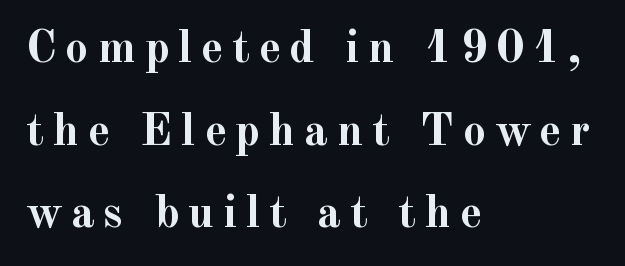
When letters stand straight like this, we call the style roman or upright. Font category for this specimen: serif. As a designer I'd log this as weight 700, bold. Looks like regular typesetting: each glyph gets only the width it needs.
